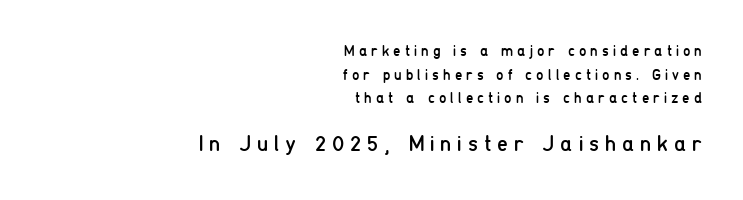
The image shows 22 px text type, upright; set right-aligned, normal line spacing (1.57x), unusually wide letter spacing (+0.27 em), not underlined; the second (bottom) block is 1.47x larger.
